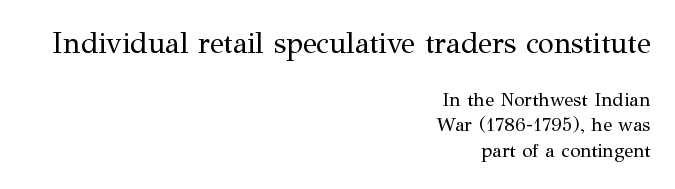
{"serif": "yes", "italic": "no", "bold": "no", "weight": "regular", "width": "normal", "stroke_contrast": "medium", "x_height": "medium", "monospaced": "no", "underline": "no", "align": "right", "line_spacing": "normal", "line_spacing_ratio": 1.36, "letter_spacing": "normal", "letter_spacing_em": 0.0, "larger_block": "first", "size_ratio": 1.53, "glyph_px": 29}
